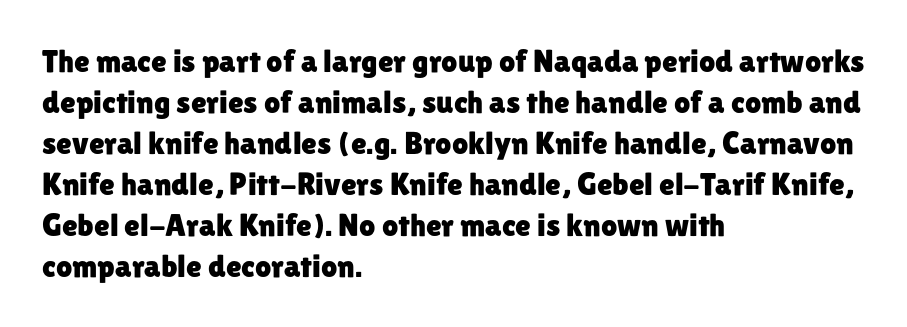
Reading down the block, your eye returns to a fixed left position each line. The rendering shows plain stroke endings on the letterforms — a sans-serif design. The passage shown is typed in a proportional face where columns would drift. It's the straight-up-and-down kind of type.
